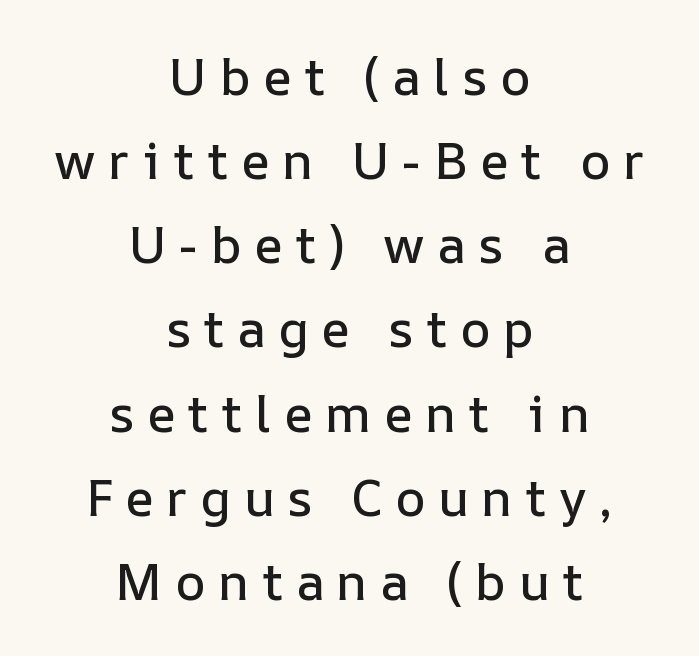
Each letter keeps its own natural width here, so spacing adapts to shape. Vertical strokes here are truly vertical. Short and long lines alike share a common midpoint. Students, note that the glyphs here are deliberately spaced far apart. Just letters on the line, the space beneath them empty. The leading is moderate, giving the passage an even texture.
